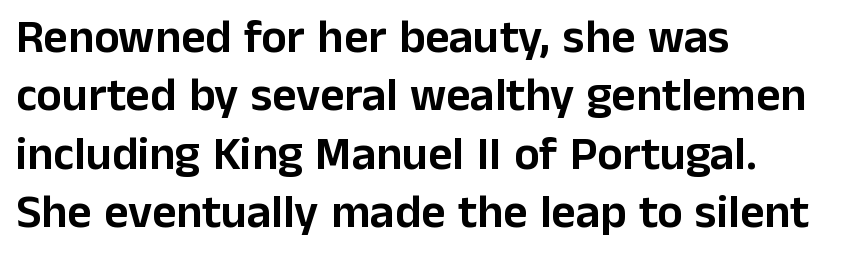
The image shows 47 px sans-serif type, upright; set left-aligned, line spacing 1.24x, normal letter spacing, not underlined; low stroke contrast and a medium x-height.
